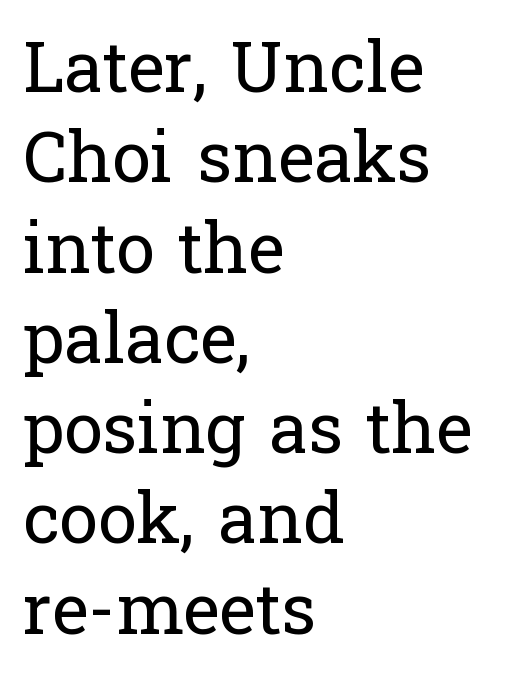
The setting favours the left margin, as ordinary paragraphs usually do. Has an underline been added? It has not. Looks like regular typesetting: each glyph gets only the width it needs. Stems and bowls with no extra thickness — not bold. Is this a sans? No — the strokes have serifs.
